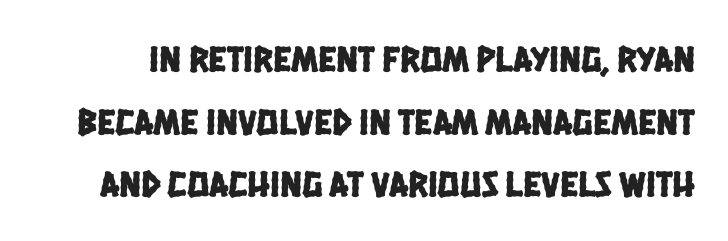
The image shows 37 px condensed sans-serif type; set normal line spacing (1.69x), normal letter spacing, not underlined; low stroke contrast and a large x-height.
